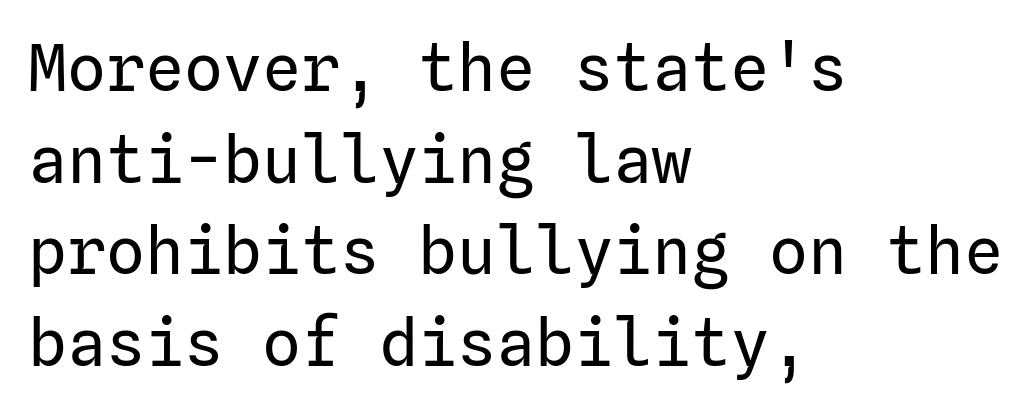
{"serif": "no", "italic": "no", "bold": "no", "weight": "regular", "width": "normal", "stroke_contrast": "low", "x_height": "medium", "underline": "no", "align": "left", "line_spacing": "normal", "line_spacing_ratio": 1.41, "letter_spacing": "normal", "letter_spacing_em": 0.0, "glyph_px": 65}
